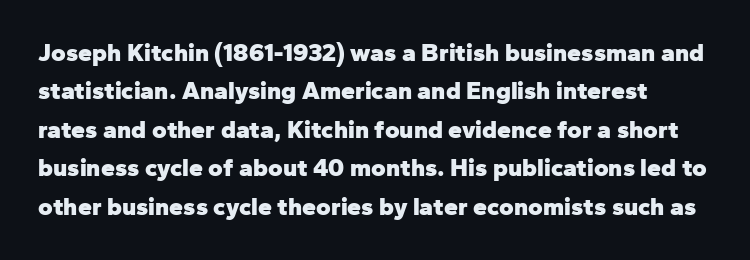
Q: Is the text bold? A: Yes.
Q: Is the text italic (slanted)? A: No, it is upright.
Q: Is the text underlined? A: No.
Q: Is the spacing between letters normal or unusually wide? A: Normal.
Q: Is the spacing between lines tight, normal or loose? A: Normal.
